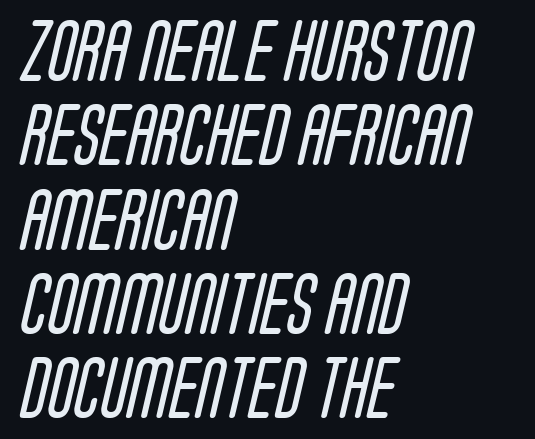
Compared with a typical body face, this is equally light or lighter still. The passage shown is typed in a proportional face where columns would drift. Note: no serifs on the glyphs. Decoration check: the copy has no underline. The letters sit at their default tracking, neither squeezed nor spread.
